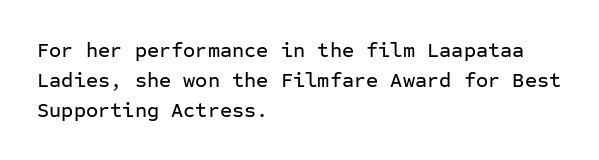
The image shows 21 px text type, upright; set left-aligned, normal line spacing (1.44x), normal letter spacing, not underlined.
